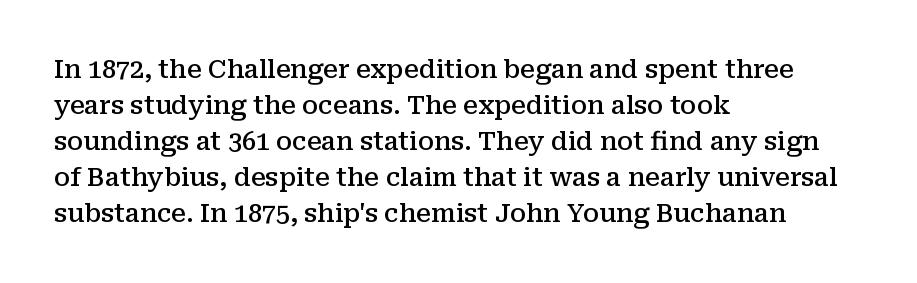
Q: Is the text bold? A: Semi-bold.
Q: Is the text italic (slanted)? A: No, it is upright.
Q: Is the text underlined? A: No.
Q: How is the paragraph aligned? A: Left-aligned.
Q: Is the spacing between letters normal or unusually wide? A: Normal.
Q: Is the spacing between lines tight, normal or loose? A: Normal.
